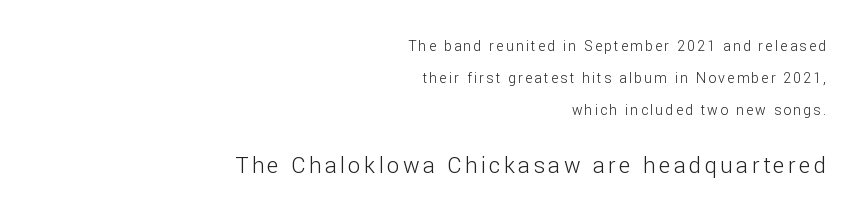
The image shows 22 px text type, upright; set right-aligned, loose line spacing (2.29x), not underlined; the second (bottom) block is 1.57x larger.
